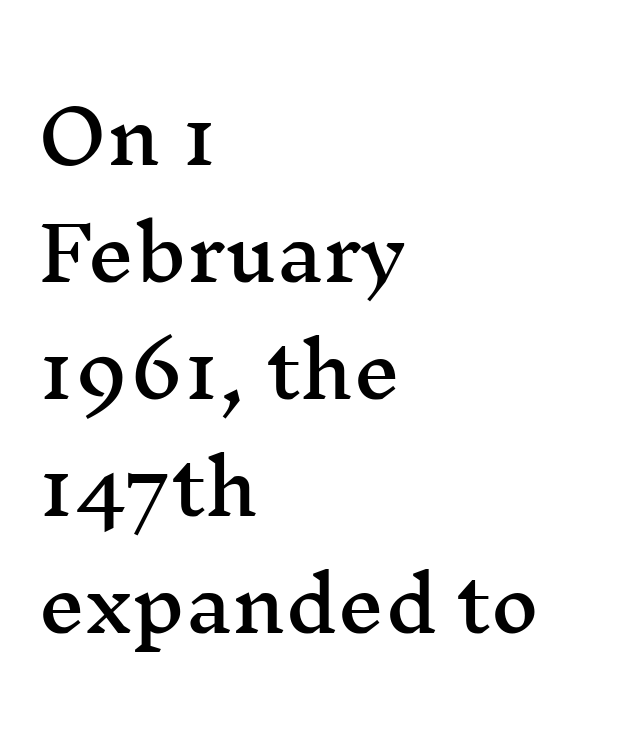
The image shows 74 px wide serif type, upright; set left-aligned, normal line spacing (1.58x), normal letter spacing, not underlined; medium stroke contrast and a medium x-height.
